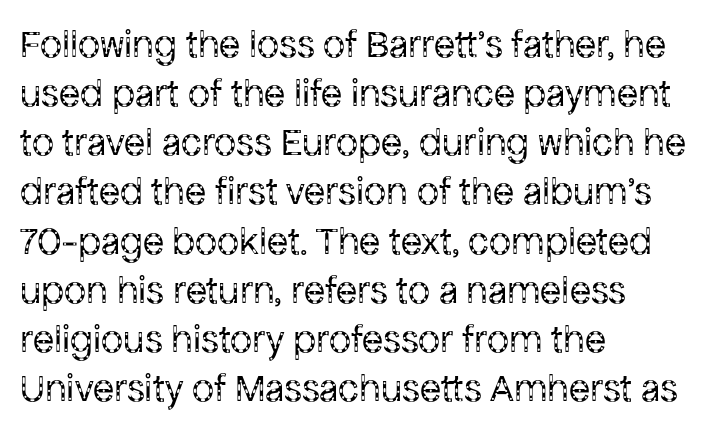
Q: Is the text bold? A: No.
Q: Is the text italic (slanted)? A: No, it is upright.
Q: Is the typeface a serif or a sans-serif typeface? A: Sans-serif.
Q: Is the text underlined? A: No.
Q: How is the paragraph aligned? A: Left-aligned.
Q: Is the spacing between letters normal or unusually wide? A: Normal.
Q: Is the spacing between lines tight, normal or loose? A: Normal.
Q: Width (condensed, normal, or wide)? A: Normal.
Q: Stroke contrast? A: Low.
Q: x-height? A: Medium.
Q: Monospaced? A: No.
